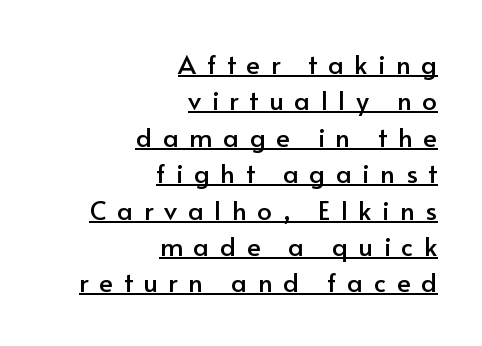
The image shows 26 px text type, upright; set right-aligned, normal line spacing (1.4x), unusually wide letter spacing (+0.41 em), underlined.
